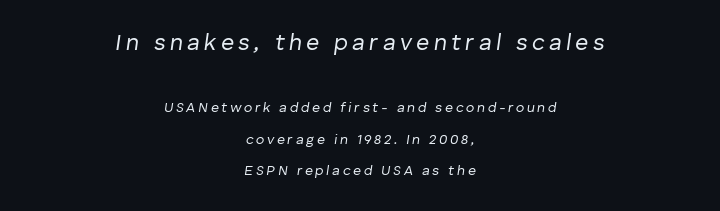
Q: Is the text bold? A: No.
Q: Is the text italic (slanted)? A: Yes, it leans right by about 8 degrees.
Q: Is the text underlined? A: No.
Q: How is the paragraph aligned? A: Centered.
Q: Is the spacing between lines tight, normal or loose? A: Loose.
Q: Which block of text is set in a larger size, the first (top) or the second (bottom)? A: The first (top) one.
